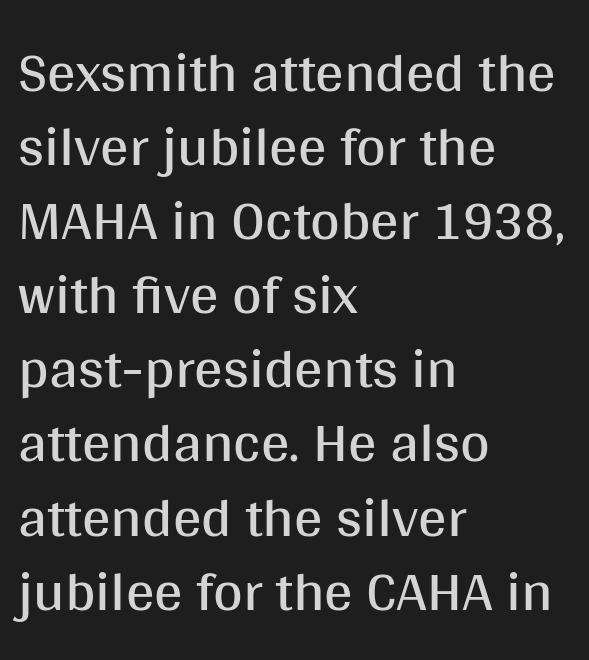
The image shows 57 px regular-weight sans-serif type, upright; set left-aligned, normal line spacing (1.3x), normal letter spacing, not underlined; medium stroke contrast and a large x-height.
